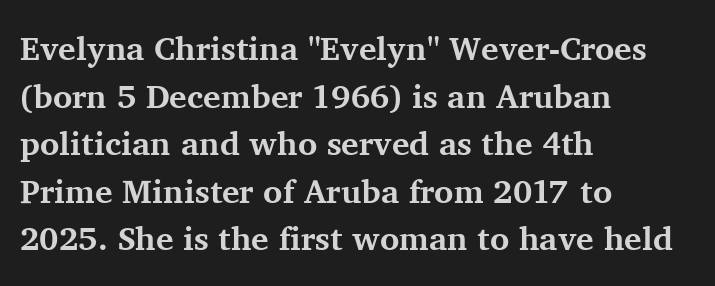
The line texture is even and compact thanks to regular tracking. The block of text has a typical density, with ordinary space between rows. Observe the serifs anchoring each vertical stroke in this sample. Stroke thickness is high; the sample reads as a true bold. Casual observation: everything's shoved over to the left. Plain, unruled lines of type.
